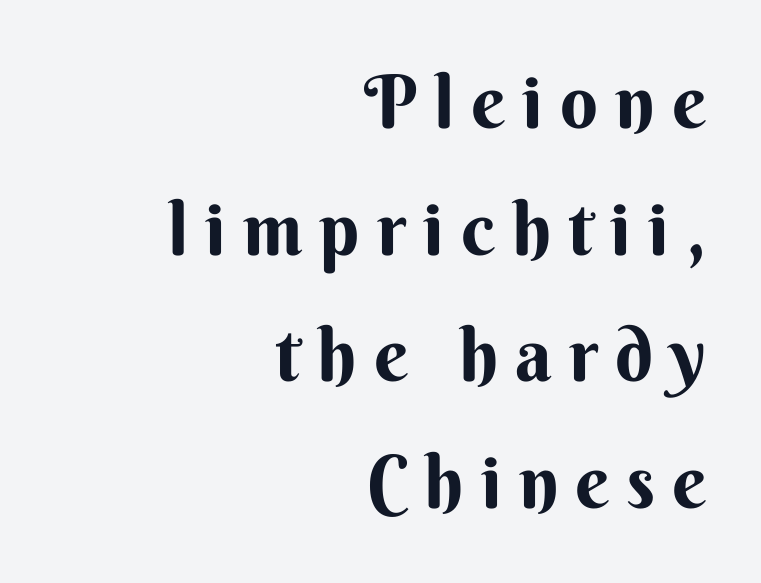
{"serif": "no", "italic": "no", "width": "normal", "stroke_contrast": "medium", "x_height": "small", "monospaced": "no", "underline": "no", "align": "right", "line_spacing_ratio": 1.71, "letter_spacing": "wide", "letter_spacing_em": 0.23, "glyph_px": 74}
